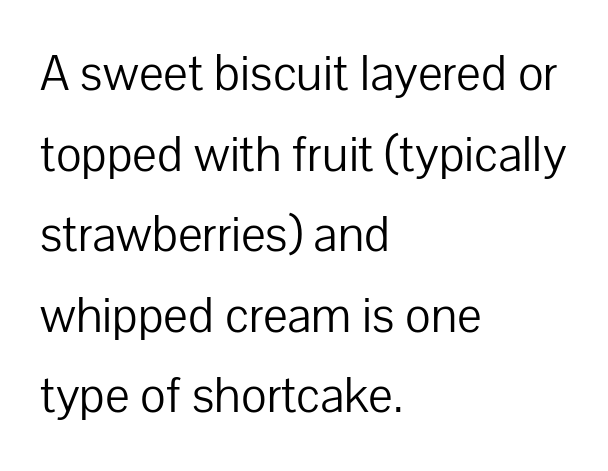
{"serif": "no", "italic": "no", "bold": "no", "weight": "light", "width": "normal", "stroke_contrast": "low", "x_height": "medium", "monospaced": "no", "underline": "no", "align": "left", "line_spacing": "normal", "line_spacing_ratio": 1.55, "letter_spacing": "normal", "letter_spacing_em": 0.0, "glyph_px": 52}
